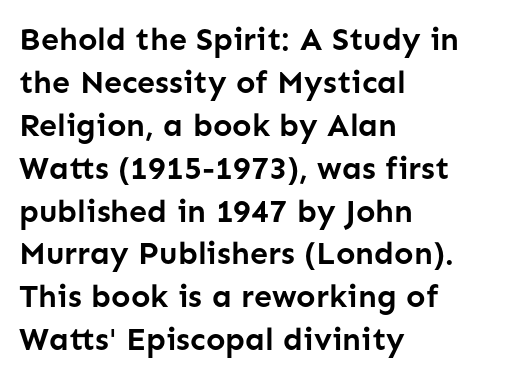
The axis of the letterforms is exactly vertical. Successive baselines arrive at the customary interval. Character widths vary here, with narrow letters taking less room than wide ones. Plain, unruled lines of type.
